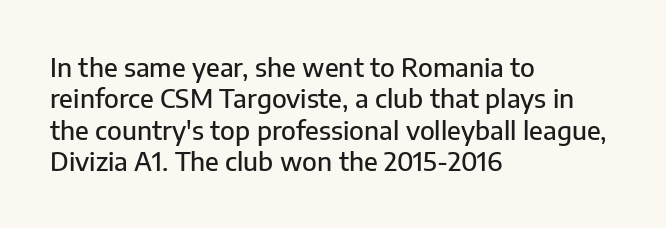
The image shows 26 px text type, upright; set left-aligned, line spacing 1.21x, normal letter spacing, not underlined.
